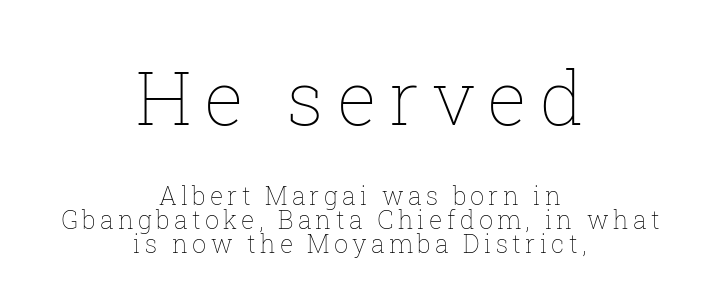
{"italic": "no", "bold": "no", "weight": "thin", "width": "normal", "stroke_contrast": "low", "x_height": "medium", "monospaced": "no", "underline": "no", "align": "center", "line_spacing": "tight", "line_spacing_ratio": 0.96, "larger_block": "first", "size_ratio": 3.0, "glyph_px": 75}
